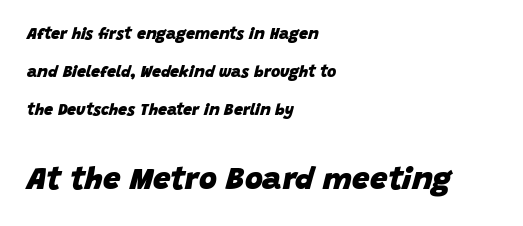
The image shows 31 px heavy type, italic (leaning right); set left-aligned, loose line spacing (2.38x), normal letter spacing, not underlined; the second (bottom) block is 1.94x larger; low stroke contrast and a large x-height.
